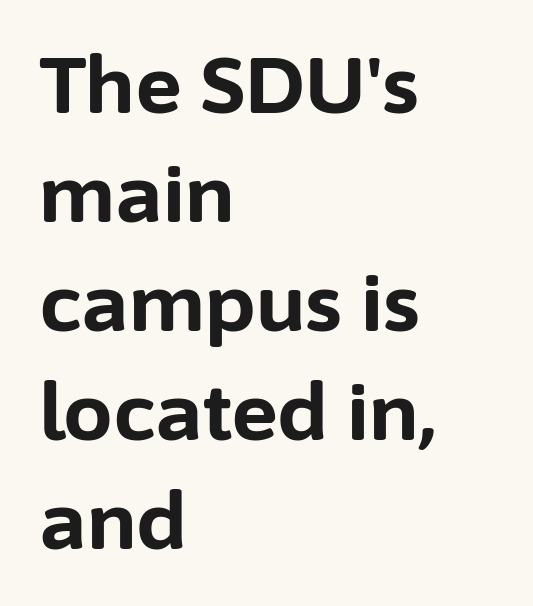
The image shows 79 px bold sans-serif type, upright; set left-aligned, normal line spacing (1.38x), normal letter spacing, not underlined; low stroke contrast and a medium x-height.
